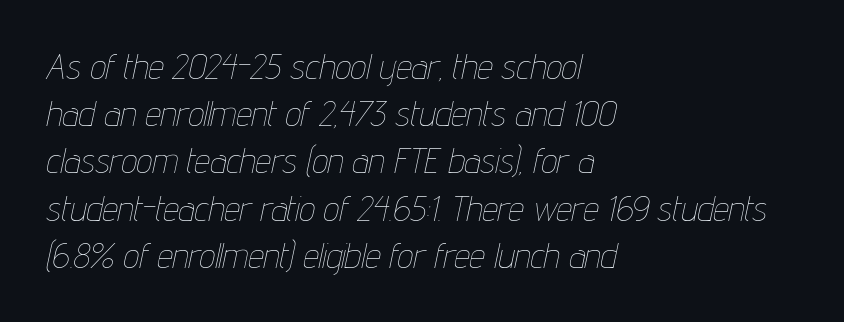
{"italic": "yes", "lean": "right", "slant_degrees": 12, "bold": "no", "weight": "thin", "width": "condensed", "stroke_contrast": "low", "x_height": "medium", "monospaced": "no", "underline": "no", "align": "left", "line_spacing": "normal", "line_spacing_ratio": 1.35, "letter_spacing": "normal", "letter_spacing_em": 0.0, "glyph_px": 35}
